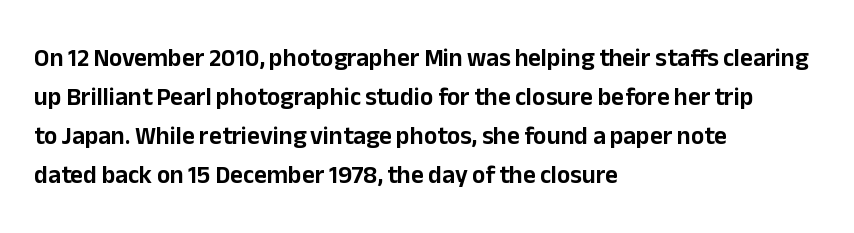
The image shows 25 px text type, upright; set left-aligned, normal line spacing (1.56x), normal letter spacing, not underlined.
